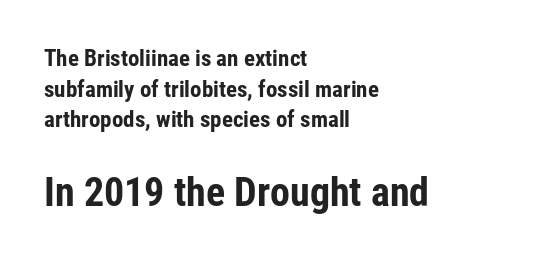
The image shows 40 px bold, condensed sans-serif type, upright; set left-aligned, normal line spacing (1.33x), normal letter spacing, not underlined; the second (bottom) block is 1.74x larger; low stroke contrast and a medium x-height.
